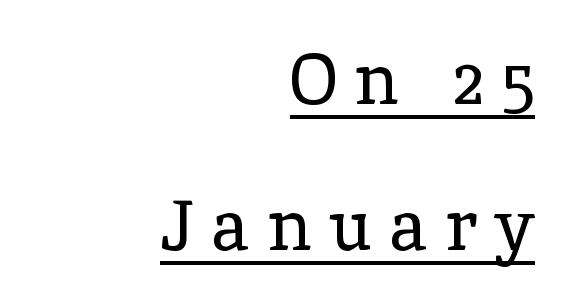
The image shows 71 px regular-weight serif type, upright; set right-aligned, loose line spacing (2.06x), unusually wide letter spacing (+0.25 em), underlined; a medium x-height.
